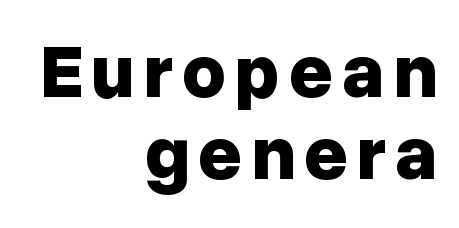
Q: Is the text bold? A: Yes.
Q: Is the text italic (slanted)? A: No, it is upright.
Q: Is the typeface a serif or a sans-serif typeface? A: Sans-serif.
Q: Is the text underlined? A: No.
Q: How is the paragraph aligned? A: Right-aligned.
Q: Is the spacing between lines tight, normal or loose? A: Tight.
Q: Width (condensed, normal, or wide)? A: Normal.
Q: Stroke contrast? A: Low.
Q: x-height? A: Medium.
Q: Monospaced? A: No.
